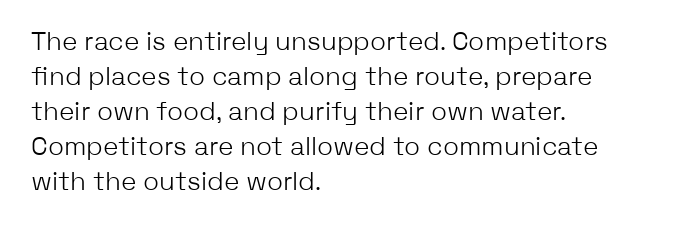
The image shows 26 px text type, upright; set left-aligned, normal line spacing (1.35x), normal letter spacing, not underlined.
